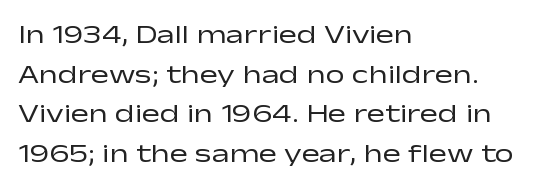
Q: Is the text bold? A: No.
Q: Is the text italic (slanted)? A: No, it is upright.
Q: Is the text underlined? A: No.
Q: How is the paragraph aligned? A: Left-aligned.
Q: Is the spacing between letters normal or unusually wide? A: Normal.
Q: Is the spacing between lines tight, normal or loose? A: Normal.
